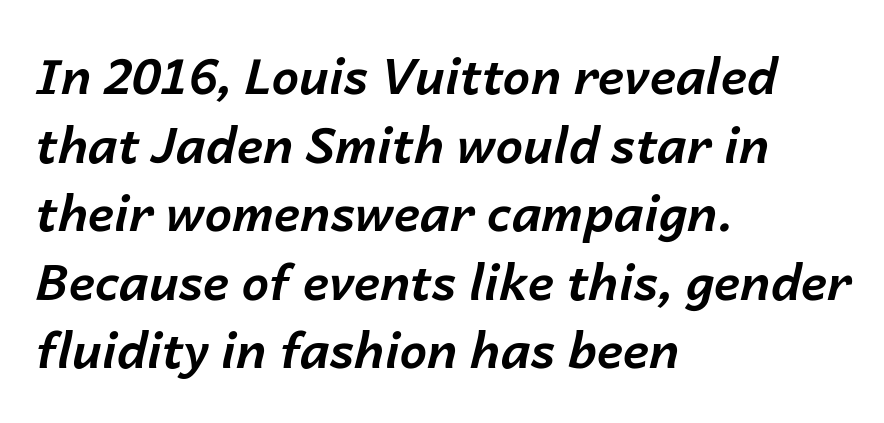
{"italic": "yes", "lean": "right", "slant_degrees": 14, "bold": "yes", "weight": "bold", "width": "normal", "stroke_contrast": "low", "x_height": "medium", "monospaced": "no", "underline": "no", "align": "left", "line_spacing": "normal", "line_spacing_ratio": 1.4, "letter_spacing": "normal", "letter_spacing_em": 0.0, "glyph_px": 49}
